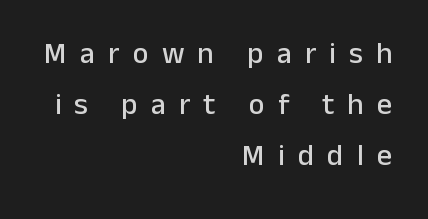
The image shows 30 px sans-serif type, upright; set right-aligned, normal line spacing (1.7x), unusually wide letter spacing (+0.44 em), not underlined; low stroke contrast and a medium x-height.
